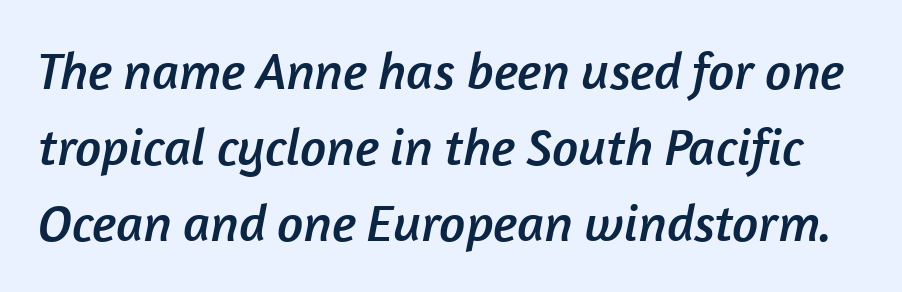
Only glyphs here, with clear space below each row. You can tell from the bare stems that sans-serif type was used. You could call the tracking neutral — neither tight nor loose. What's the leading like? Ordinary, nothing unusual. Looks like regular typesetting: each glyph gets only the width it needs.
